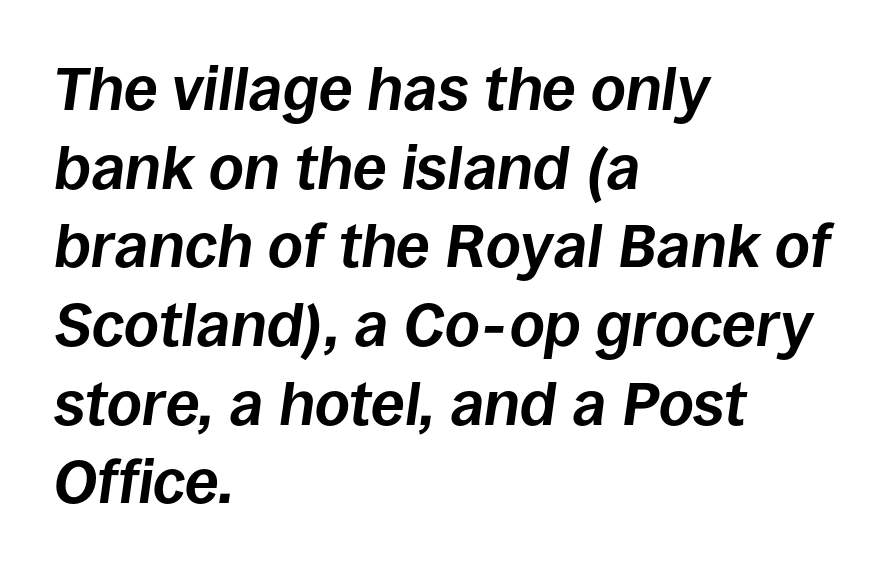
{"italic": "yes", "lean": "right", "slant_degrees": 8, "bold": "yes", "weight": "bold", "width": "normal", "stroke_contrast": "low", "x_height": "large", "monospaced": "no", "underline": "no", "align": "left", "line_spacing": "normal", "line_spacing_ratio": 1.29, "letter_spacing": "normal", "letter_spacing_em": 0.0, "glyph_px": 61}
